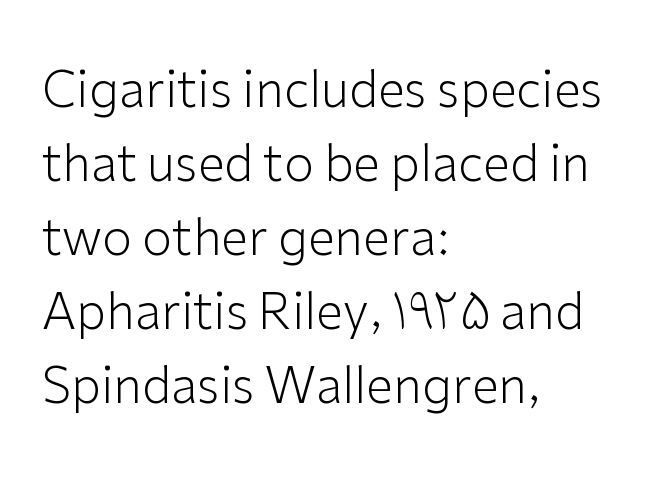
The image shows 49 px light sans-serif type, upright; set left-aligned, normal line spacing (1.51x), normal letter spacing, not underlined; low stroke contrast and a medium x-height.
